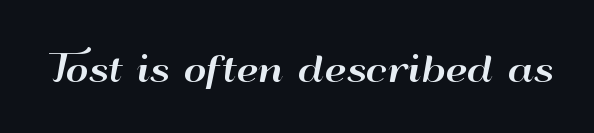
Q: Is the text italic (slanted)? A: Yes.
Q: Is the typeface a serif or a sans-serif typeface? A: Sans-serif.
Q: Is the text underlined? A: No.
Q: Is the spacing between letters normal or unusually wide? A: Normal.
Q: Width (condensed, normal, or wide)? A: Wide.
Q: Stroke contrast? A: High.
Q: x-height? A: Small.
Q: Monospaced? A: No.
